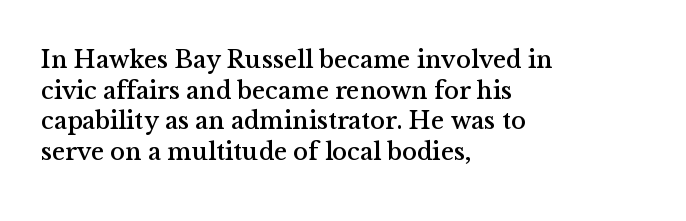
{"italic": "no", "underline": "no", "align": "left", "line_spacing_ratio": 1.23, "letter_spacing": "normal", "letter_spacing_em": 0.0, "glyph_px": 25}
